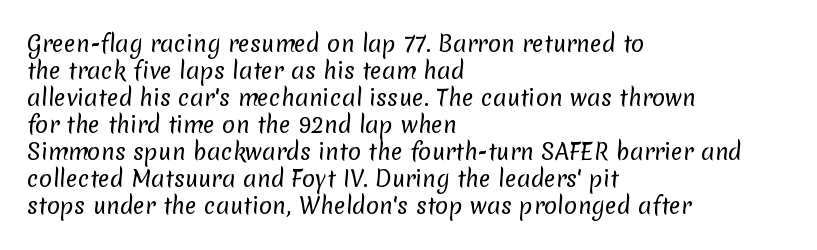
Q: Is the text bold? A: No.
Q: Is the text underlined? A: No.
Q: How is the paragraph aligned? A: Left-aligned.
Q: Is the spacing between letters normal or unusually wide? A: Normal.
